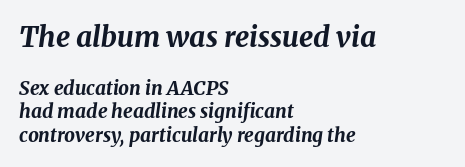
The image shows 28 px bold type, italic (leaning right); set left-aligned, line spacing 1.23x, normal letter spacing, not underlined; the first (top) block is 1.47x larger; medium stroke contrast and a medium x-height.
